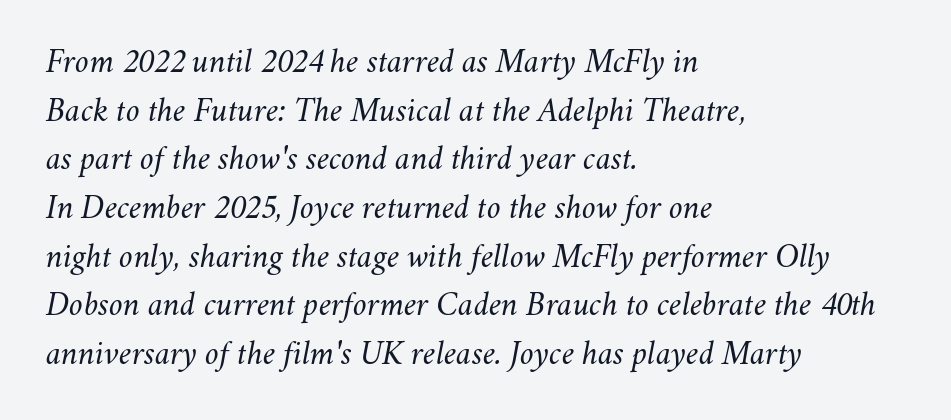
{"italic": "yes", "lean": "right", "slant_degrees": 11, "bold": "no", "weight": "light", "width": "normal", "stroke_contrast": "medium", "x_height": "small", "monospaced": "no", "underline": "no", "align": "left", "line_spacing": "normal", "line_spacing_ratio": 1.39, "letter_spacing": "normal", "letter_spacing_em": 0.0, "glyph_px": 35}
